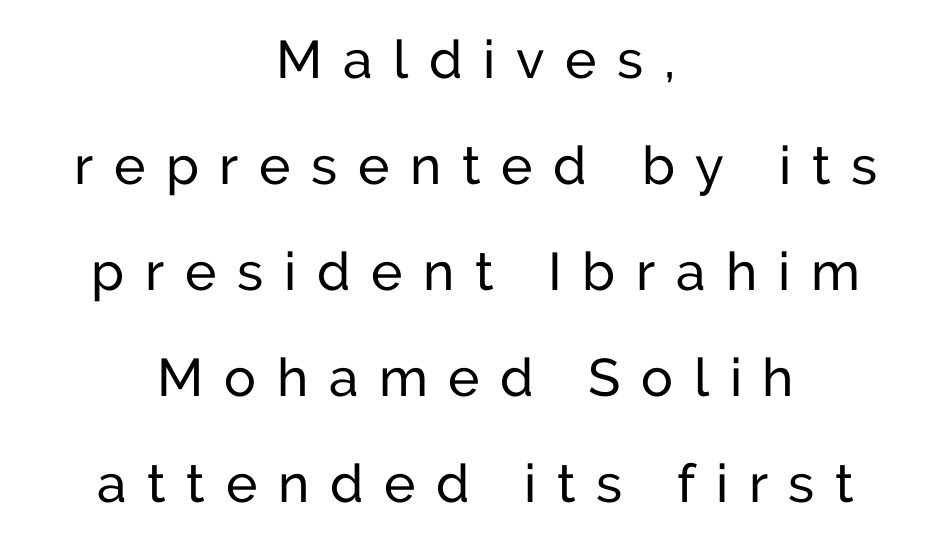
Descenders hang freely into open space. Think of a printed novel: that variable character pitch is what you see here. Honestly, the rows look like they've been pulled way apart. Each line is balanced around a shared central axis. Weight: regular or lighter. Students, note that the glyphs here are deliberately spaced far apart.
